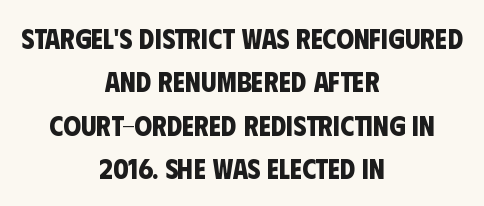
Q: Is the text bold? A: Yes.
Q: Is the typeface a serif or a sans-serif typeface? A: Sans-serif.
Q: Is the text underlined? A: No.
Q: How is the paragraph aligned? A: Centered.
Q: Is the spacing between letters normal or unusually wide? A: Normal.
Q: Is the spacing between lines tight, normal or loose? A: Normal.
Q: Width (condensed, normal, or wide)? A: Condensed.
Q: Stroke contrast? A: Low.
Q: x-height? A: Large.
Q: Monospaced? A: No.
